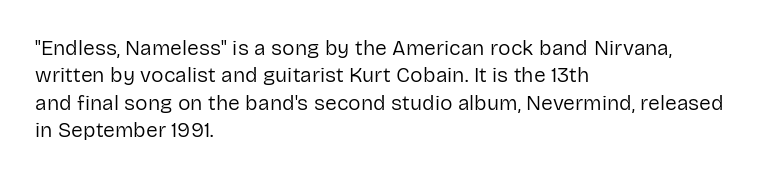
{"italic": "no", "bold": "no", "underline": "no", "align": "left", "line_spacing": "normal", "line_spacing_ratio": 1.3, "letter_spacing": "normal", "letter_spacing_em": 0.0, "glyph_px": 21}
